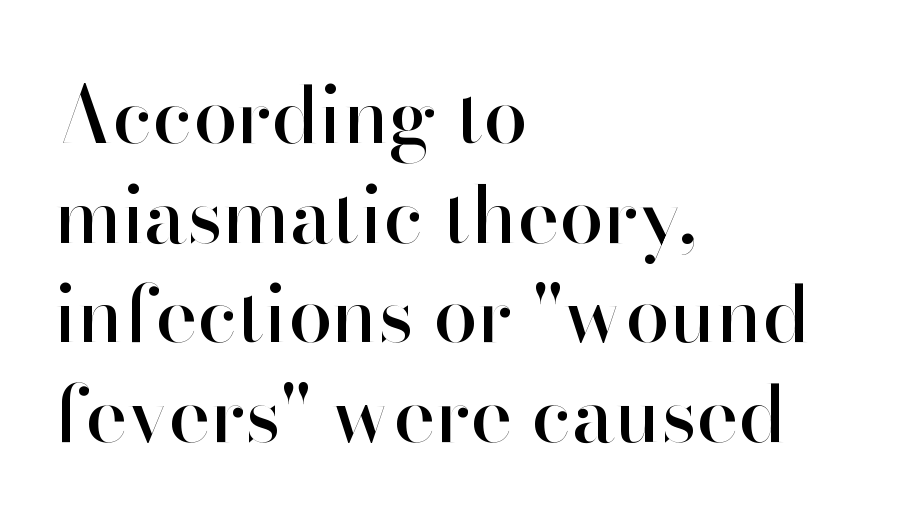
Nope, not italic — everything's standing straight. Only glyphs here, with clear space below each row. The paragraph shown leans on its left margin. There is no visible air inserted between adjacent glyphs. In terms of letterform style, serifs are entirely absent. Summary of vertical rhythm: regular, with standard interline spacing.
